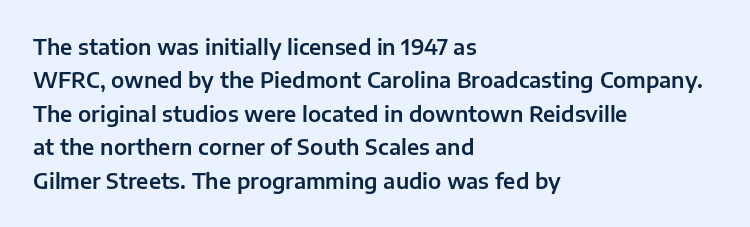
Nobody drew a line under any word here. A student would call this left alignment; a typographer would say flush left, rag right. Rendered with straight, roman letterforms. In terms of leading, this rendering sits right in the middle. Characters follow at the spacing the type designer built in.
